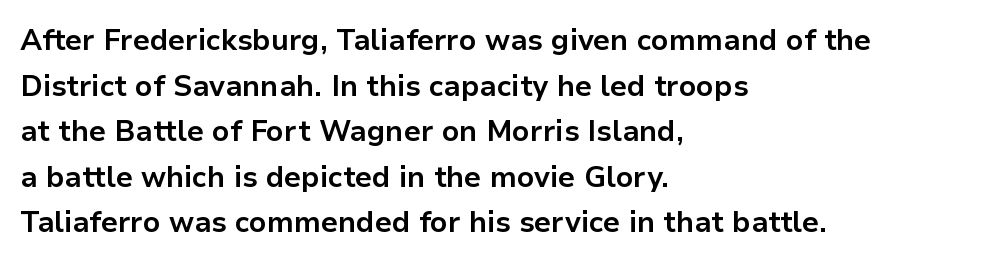
{"serif": "no", "italic": "no", "bold": "yes", "weight": "bold", "width": "normal", "stroke_contrast": "low", "x_height": "medium", "monospaced": "no", "underline": "no", "align": "left", "line_spacing": "normal", "line_spacing_ratio": 1.57, "letter_spacing": "normal", "letter_spacing_em": 0.0, "glyph_px": 29}
